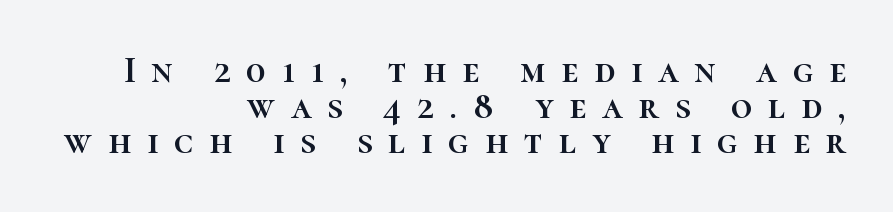
The image shows 37 px text type, upright; set right-aligned, tight line spacing (0.96x), unusually wide letter spacing (+0.43 em), not underlined; high stroke contrast and a medium x-height.
